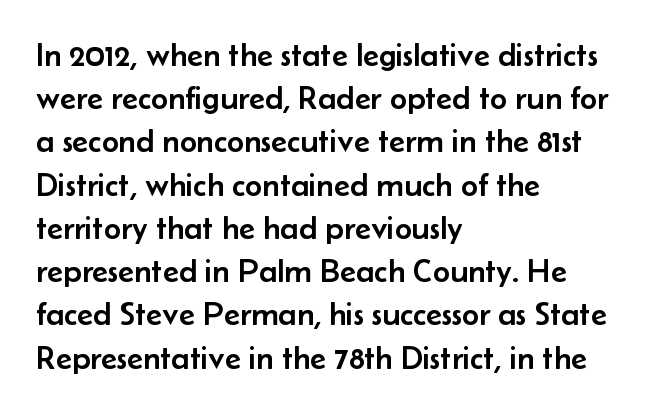
The image shows 33 px sans-serif type, upright; set left-aligned, normal line spacing (1.31x), normal letter spacing, not underlined; low stroke contrast and a small x-height.
